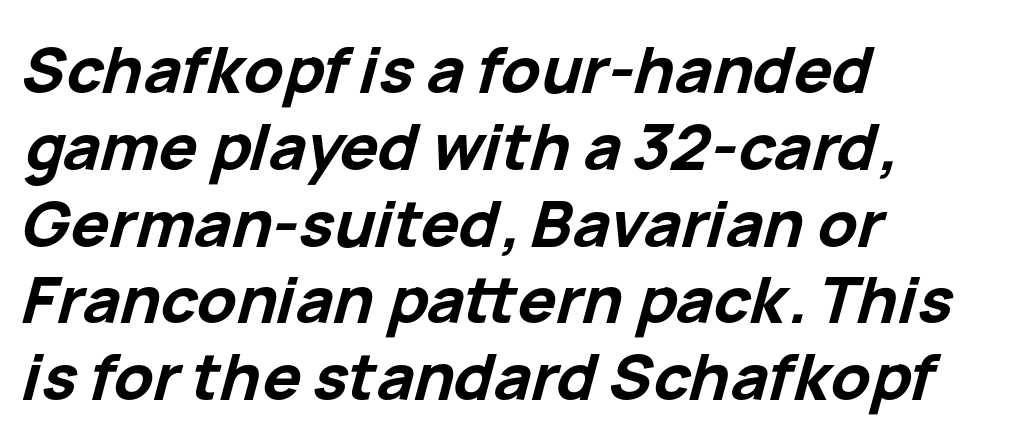
Q: Is the text bold? A: Yes.
Q: Is the text italic (slanted)? A: Yes, it leans right by about 15 degrees.
Q: Is the text underlined? A: No.
Q: How is the paragraph aligned? A: Left-aligned.
Q: Is the spacing between letters normal or unusually wide? A: Normal.
Q: Width (condensed, normal, or wide)? A: Normal.
Q: Stroke contrast? A: Low.
Q: x-height? A: Medium.
Q: Monospaced? A: No.
